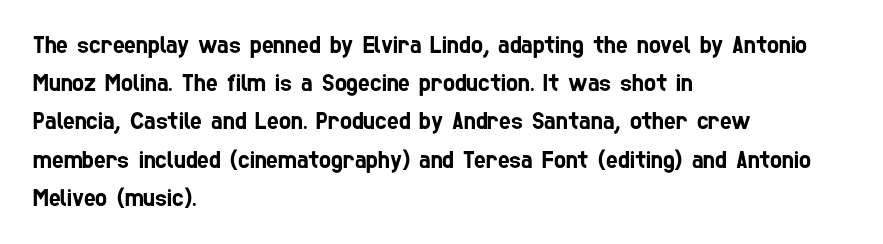
Horizontally, the lines are justified to the leading edge only. These lines sit exactly where default settings would place them. The tracking reads as untouched default to a designer's eye. The string is rendered with underlining switched off.
